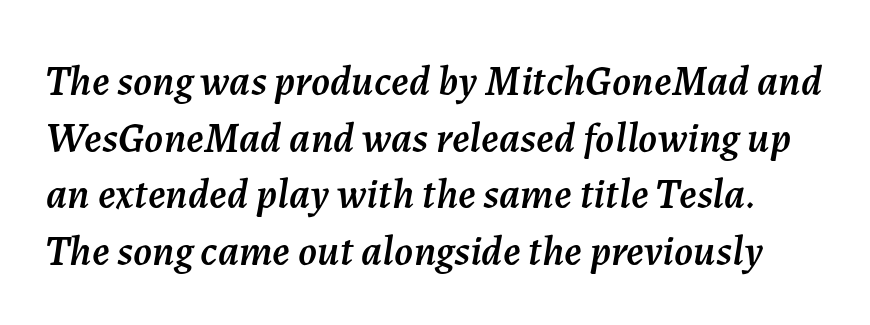
The vertical gap from one line to the next is medium. Just letters on the line, the space beneath them empty. Glyph-to-glyph distance matches everyday printed text. The font's italic variant was chosen for this text.
